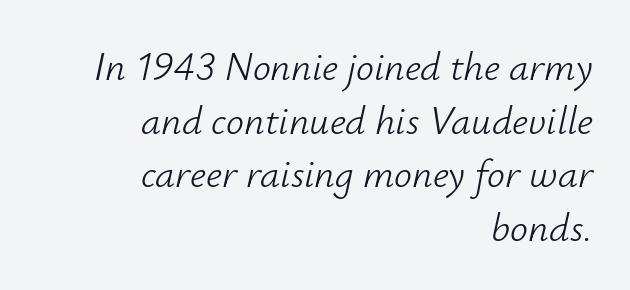
The image shows 40 px light type, italic (leaning right); set right-aligned, normal line spacing (1.34x), normal letter spacing, not underlined; low stroke contrast and a small x-height.
